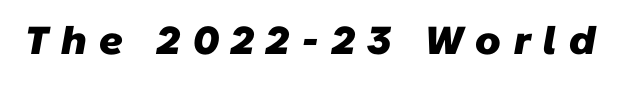
Q: Is the text bold? A: Yes.
Q: Is the typeface a serif or a sans-serif typeface? A: Sans-serif.
Q: Is the text underlined? A: No.
Q: Is the spacing between letters normal or unusually wide? A: Unusually wide.
Q: Width (condensed, normal, or wide)? A: Normal.
Q: Stroke contrast? A: Low.
Q: x-height? A: Medium.
Q: Monospaced? A: No.
